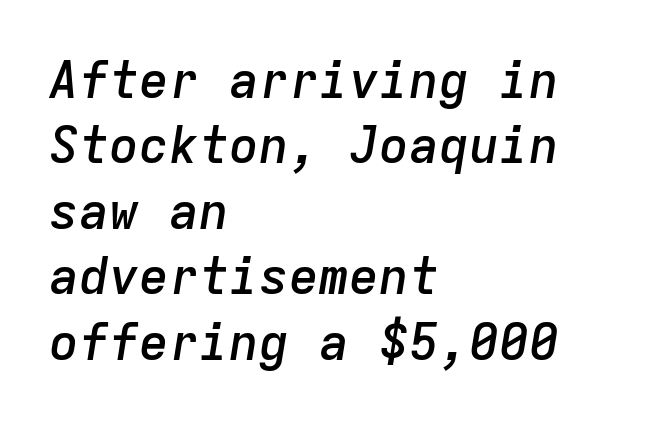
The letters sit at their default tracking, neither squeezed nor spread. What's the leading like? Ordinary, nothing unusual. Alignment: flush left. Weight: semibold (demi). Fixed-width glyphs throughout — classic coding-font behaviour. Plain, unruled lines of type.
